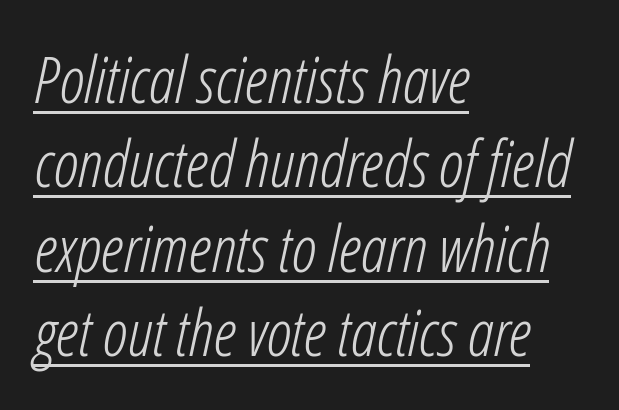
{"italic": "yes", "lean": "right", "slant_degrees": 12, "bold": "no", "weight": "light", "width": "condensed", "stroke_contrast": "low", "x_height": "medium", "monospaced": "no", "underline": "yes", "align": "left", "line_spacing": "normal", "line_spacing_ratio": 1.3, "letter_spacing": "normal", "letter_spacing_em": 0.0, "glyph_px": 65}
